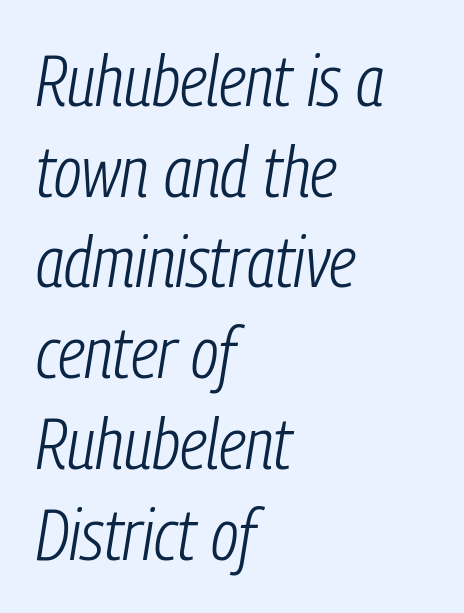
{"italic": "yes", "lean": "right", "slant_degrees": 9, "bold": "no", "weight": "light", "width": "condensed", "stroke_contrast": "low", "x_height": "medium", "monospaced": "no", "underline": "no", "align": "left", "line_spacing": "normal", "line_spacing_ratio": 1.26, "letter_spacing": "normal", "letter_spacing_em": 0.0, "glyph_px": 72}
